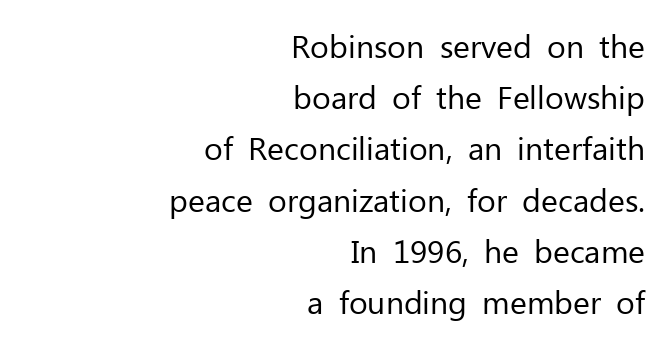
Q: Is the text bold? A: No.
Q: Is the text italic (slanted)? A: No, it is upright.
Q: Is the typeface a serif or a sans-serif typeface? A: Sans-serif.
Q: Is the text underlined? A: No.
Q: How is the paragraph aligned? A: Right-aligned.
Q: Is the spacing between letters normal or unusually wide? A: Normal.
Q: Is the spacing between lines tight, normal or loose? A: Normal.
Q: Width (condensed, normal, or wide)? A: Normal.
Q: Stroke contrast? A: Low.
Q: x-height? A: Medium.
Q: Monospaced? A: No.
